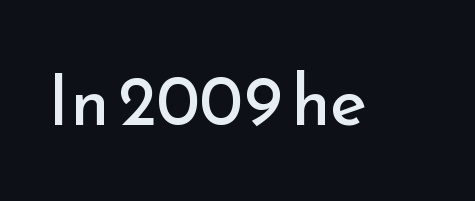
The image shows 70 px regular-weight sans-serif type, upright; set normal letter spacing, not underlined; low stroke contrast and a small x-height.
